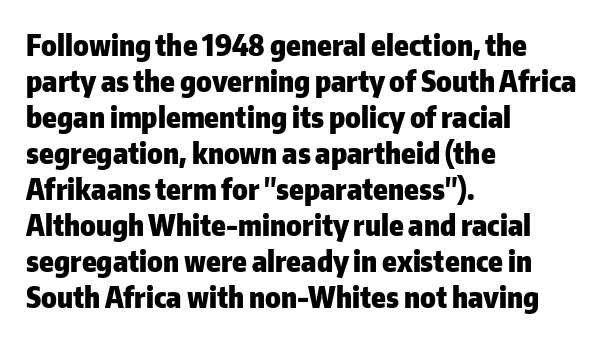
The image shows 29 px heavy sans-serif type, upright; set left-aligned, line spacing 1.24x, normal letter spacing, not underlined; low stroke contrast and a medium x-height.
